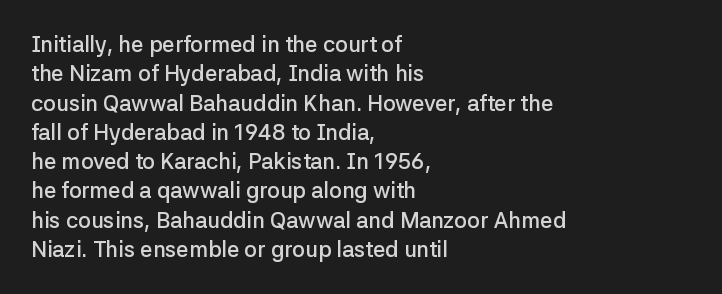
The image shows 22 px text type, upright; set left-aligned, normal line spacing (1.33x), normal letter spacing, not underlined.
